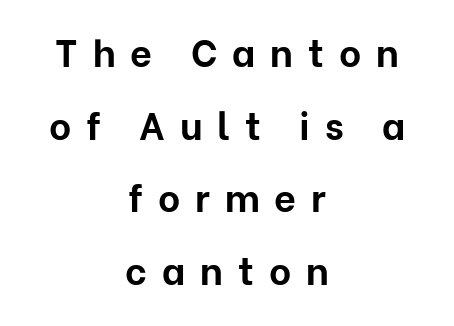
Q: Is the text bold? A: Yes.
Q: Is the text italic (slanted)? A: No, it is upright.
Q: Is the typeface a serif or a sans-serif typeface? A: Sans-serif.
Q: Is the text underlined? A: No.
Q: How is the paragraph aligned? A: Centered.
Q: Is the spacing between letters normal or unusually wide? A: Unusually wide.
Q: Is the spacing between lines tight, normal or loose? A: Loose.
Q: Width (condensed, normal, or wide)? A: Normal.
Q: Stroke contrast? A: Low.
Q: x-height? A: Medium.
Q: Monospaced? A: No.
